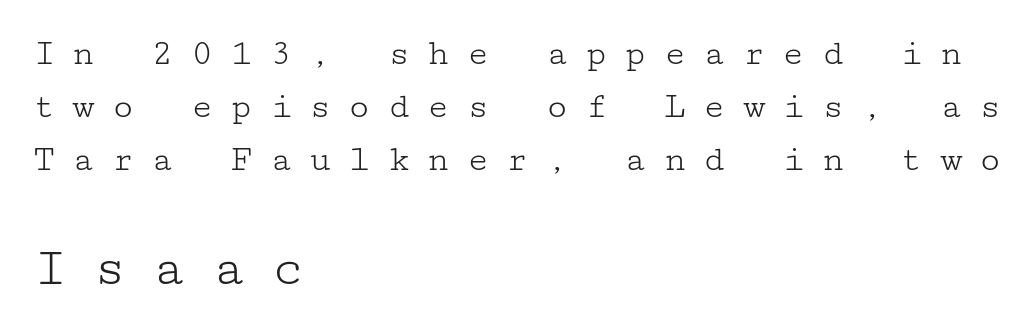
Do the letters lean? They stand straight. Summary of weight: not heavy and not bold. This layout puts the modest block above and the oversized block below. Are there feet on the stems? There are — it's a serif. These lines have a slow, spaced-out rhythm from letter to letter. Vertically, the passage feels balanced, rows spaced as you'd expect.
